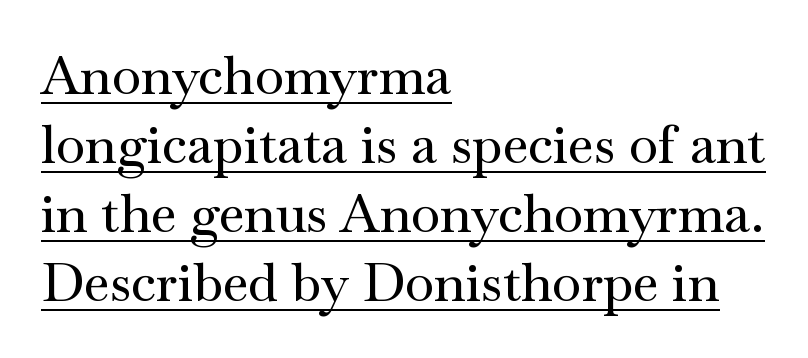
The letters sit at their default tracking, neither squeezed nor spread. A typesetter would call this leading conventional body-copy spacing. The ragged edge is on the right, which tells us the setting is flush left. The typeface chosen for these lines features serifs. The face used here appears with an underline applied. These lines are rendered in a variable-pitch font.
